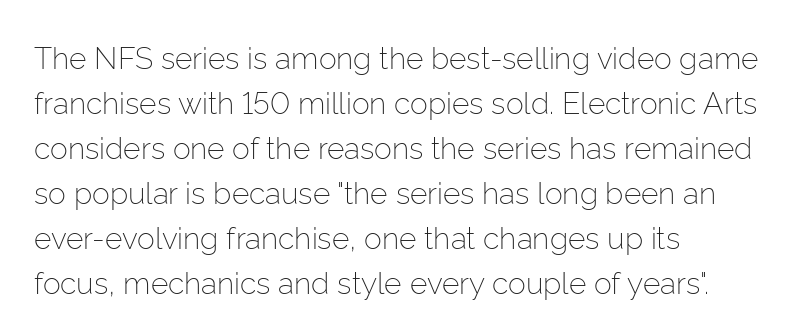
The image shows 30 px light sans-serif type, upright; set left-aligned, normal line spacing (1.5x), normal letter spacing, not underlined; low stroke contrast and a medium x-height.
